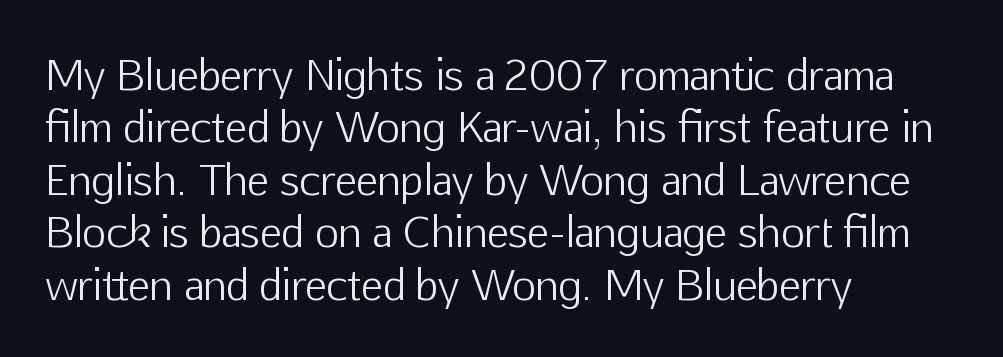
Q: Is the text bold? A: No.
Q: Is the text italic (slanted)? A: No, it is upright.
Q: Is the typeface a serif or a sans-serif typeface? A: Sans-serif.
Q: Is the text underlined? A: No.
Q: How is the paragraph aligned? A: Left-aligned.
Q: Is the spacing between letters normal or unusually wide? A: Normal.
Q: Is the spacing between lines tight, normal or loose? A: Normal.
Q: Width (condensed, normal, or wide)? A: Normal.
Q: Stroke contrast? A: Low.
Q: x-height? A: Medium.
Q: Monospaced? A: No.
